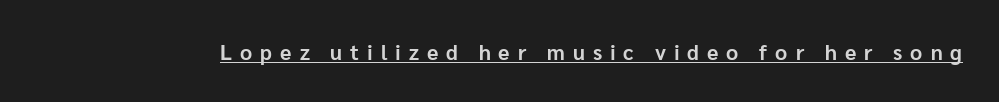
{"italic": "no", "bold": "yes", "underline": "yes", "letter_spacing": "wide", "letter_spacing_em": 0.38, "glyph_px": 21}
